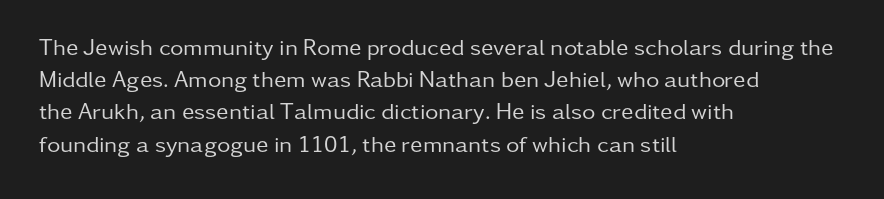
Q: Is the text bold? A: No.
Q: Is the text italic (slanted)? A: No, it is upright.
Q: Is the text underlined? A: No.
Q: How is the paragraph aligned? A: Left-aligned.
Q: Is the spacing between letters normal or unusually wide? A: Normal.
Q: Is the spacing between lines tight, normal or loose? A: Normal.
